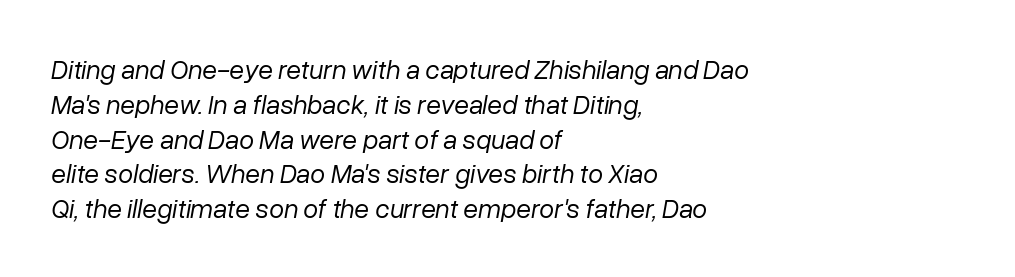
{"italic": "yes", "lean": "right", "slant_degrees": 10, "bold": "no", "underline": "no", "align": "left", "line_spacing": "normal", "line_spacing_ratio": 1.29, "letter_spacing": "normal", "letter_spacing_em": 0.0, "glyph_px": 27}
